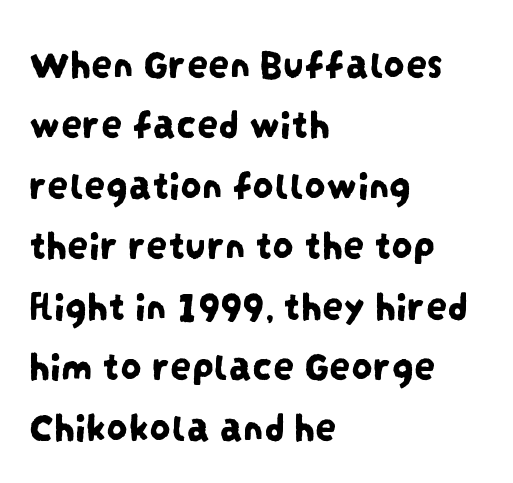
The image shows 42 px condensed sans-serif type; set left-aligned, normal line spacing (1.44x), normal letter spacing, not underlined; low stroke contrast and a large x-height.
